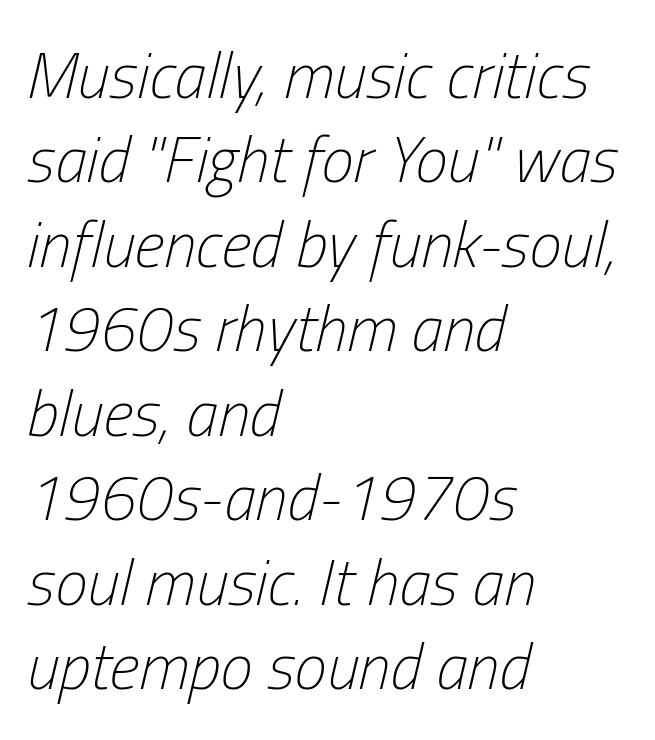
{"italic": "yes", "lean": "right", "slant_degrees": 13, "bold": "no", "weight": "light", "width": "condensed", "stroke_contrast": "low", "x_height": "medium", "monospaced": "no", "underline": "no", "align": "left", "line_spacing": "normal", "line_spacing_ratio": 1.3, "letter_spacing": "normal", "letter_spacing_em": 0.0, "glyph_px": 65}
